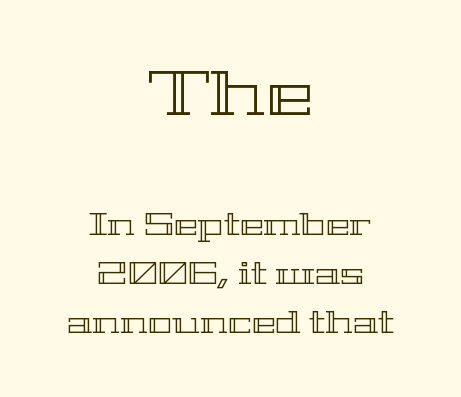
The image shows 64 px wide type, upright; set centered, normal line spacing (1.54x), normal letter spacing, not underlined; the first (top) block is 2.0x larger; a medium x-height.
